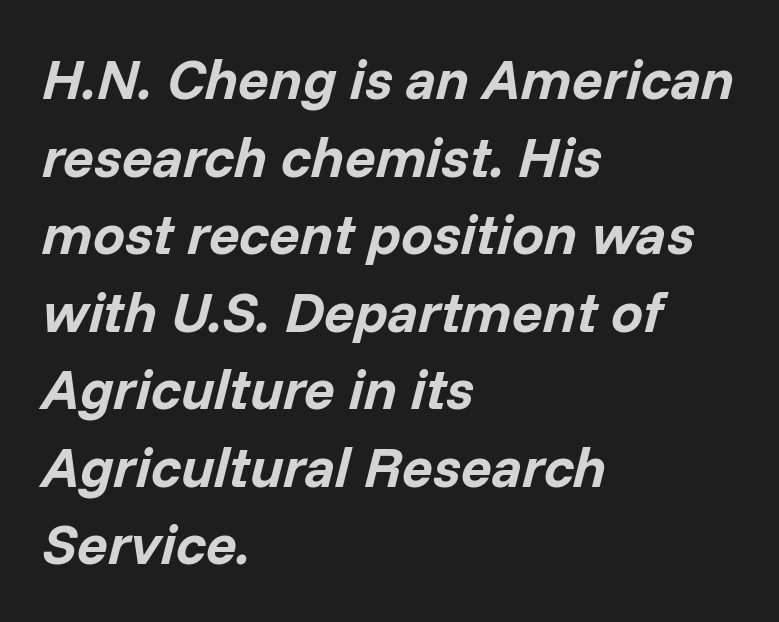
{"italic": "yes", "lean": "right", "slant_degrees": 14, "bold": "yes", "weight": "bold", "width": "normal", "stroke_contrast": "low", "x_height": "medium", "monospaced": "no", "underline": "no", "align": "left", "line_spacing": "normal", "line_spacing_ratio": 1.36, "letter_spacing": "normal", "letter_spacing_em": 0.0, "glyph_px": 57}
